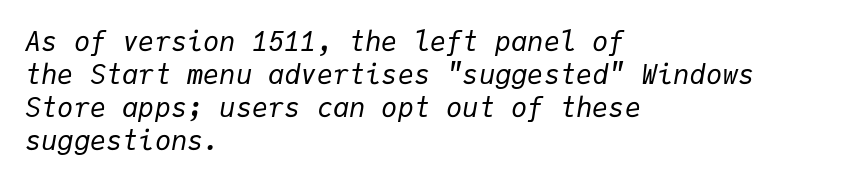
Letter spacing: default. No chunkiness to these letters — they're not bold. Letters rest on an invisible, unmarked baseline. The ragged edge is on the right, which tells us the setting is flush left.
